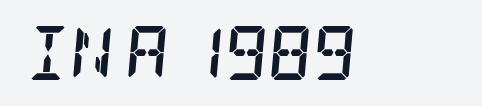
Style check: oblique. The letters carry serifs — small finishing strokes at the ends of their stems. A dark, heavy texture on the line: the type is bold. The letterforms sit shoulder to shoulder at normal distance.
